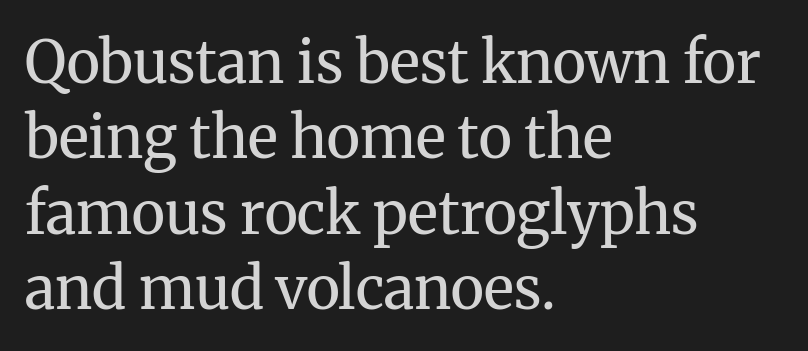
The image shows 58 px regular-weight serif type, upright; set left-aligned, normal line spacing (1.3x), normal letter spacing, not underlined; medium stroke contrast and a medium x-height.
